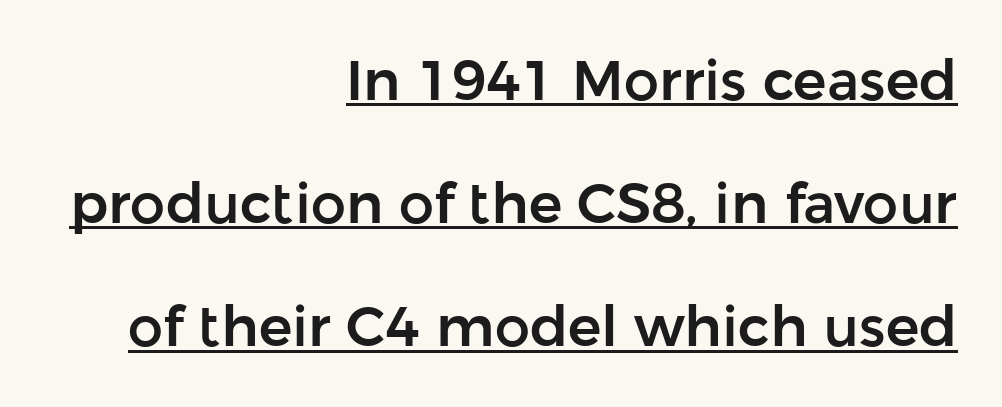
The image shows 56 px sans-serif type, upright; set right-aligned, loose line spacing (2.2x), normal letter spacing, underlined; low stroke contrast and a medium x-height.
